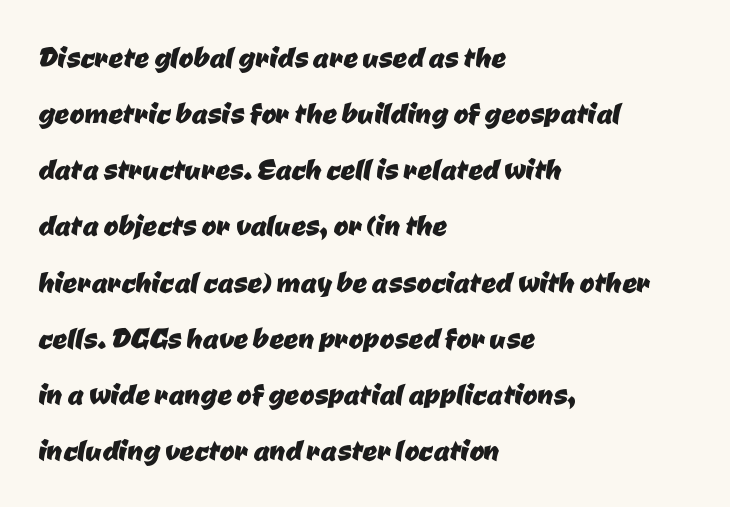
This sample has the flowing, uneven cadence of proportional lettering. This sample uses a sans-serif face. Is the block centered? No — it sits flush against the left margin. The space between consecutive lines is moderate.
